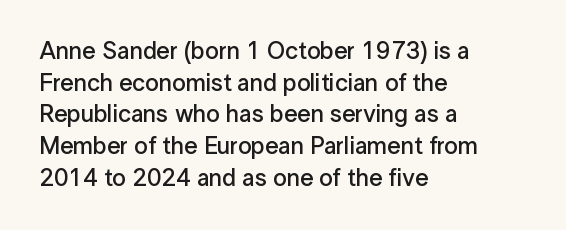
The image shows 24 px text type, upright; set left-aligned, normal line spacing (1.32x), normal letter spacing, not underlined.
